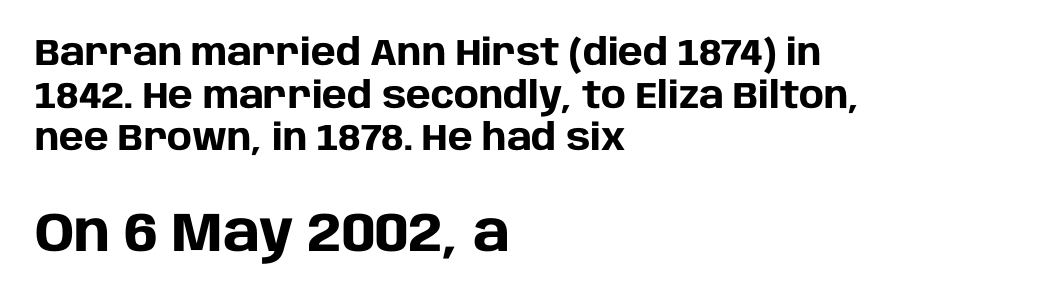
These lines huddle together more closely than default settings would place them. Serifs: no, the terminals of the letterforms are clean. The lower block of text is set noticeably larger than the block above it. How are the letters spaced? Ordinarily, with no added tracking.
